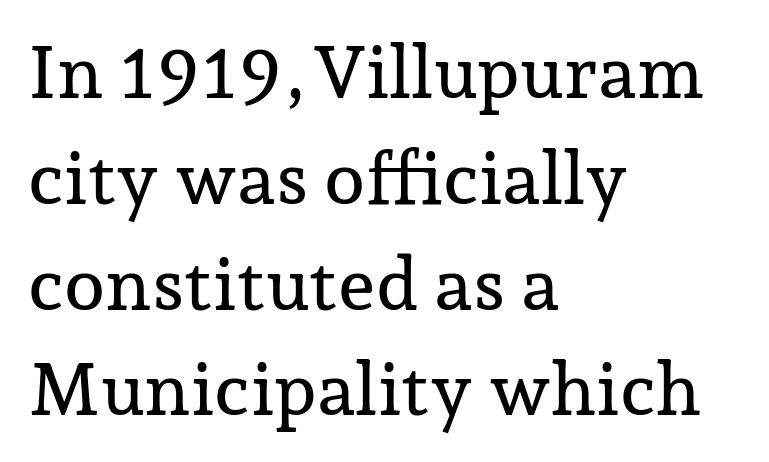
{"serif": "yes", "italic": "no", "width": "normal", "stroke_contrast": "low", "x_height": "medium", "monospaced": "no", "underline": "no", "align": "left", "line_spacing": "normal", "line_spacing_ratio": 1.43, "letter_spacing": "normal", "letter_spacing_em": 0.0, "glyph_px": 74}
